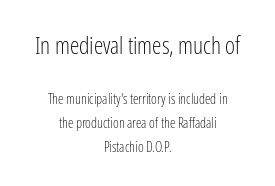
Q: Is the text bold? A: No.
Q: Is the text italic (slanted)? A: No, it is upright.
Q: Is the text underlined? A: No.
Q: How is the paragraph aligned? A: Centered.
Q: Is the spacing between letters normal or unusually wide? A: Normal.
Q: Which block of text is set in a larger size, the first (top) or the second (bottom)? A: The first (top) one.
